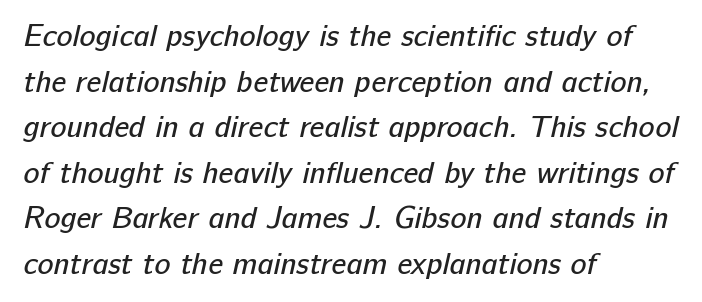
{"serif": "no", "bold": "no", "weight": "regular", "width": "normal", "stroke_contrast": "low", "x_height": "medium", "monospaced": "no", "underline": "no", "align": "left", "line_spacing": "normal", "line_spacing_ratio": 1.52, "letter_spacing": "normal", "letter_spacing_em": 0.0, "glyph_px": 30}
